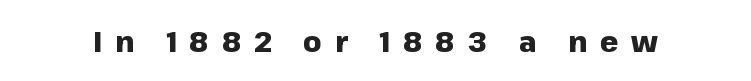
The image shows 29 px heavy sans-serif type, upright; set unusually wide letter spacing (+0.43 em), not underlined; low stroke contrast and a medium x-height.
